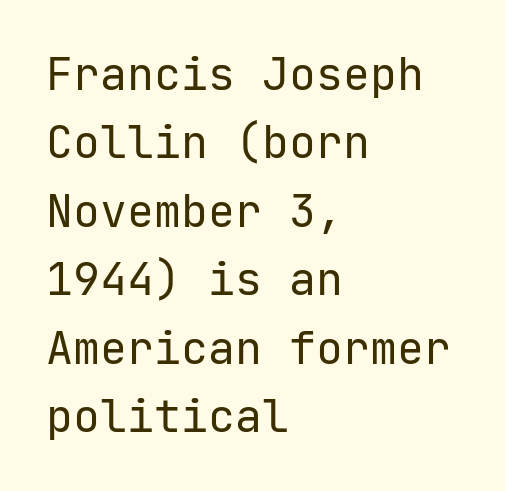
The image shows 45 px regular-weight sans-serif type, upright, monospaced; set left-aligned, normal line spacing (1.52x), normal letter spacing, not underlined; low stroke contrast and a medium x-height.
